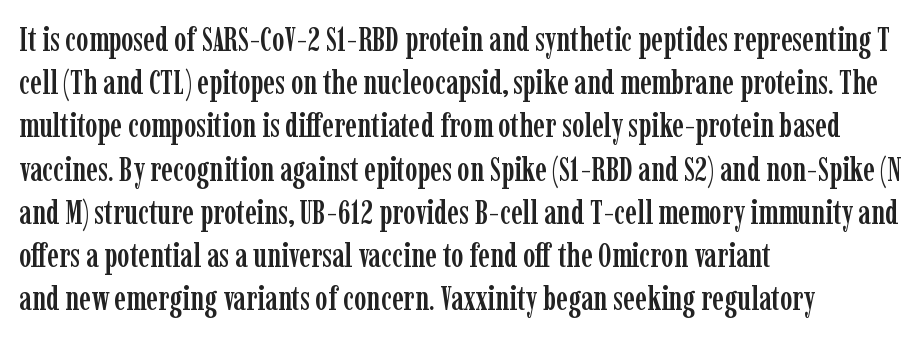
Q: Is the text italic (slanted)? A: No, it is upright.
Q: Is the typeface a serif or a sans-serif typeface? A: Serif.
Q: Is the text underlined? A: No.
Q: How is the paragraph aligned? A: Left-aligned.
Q: Is the spacing between letters normal or unusually wide? A: Normal.
Q: Is the spacing between lines tight, normal or loose? A: Normal.
Q: Width (condensed, normal, or wide)? A: Condensed.
Q: Stroke contrast? A: Low.
Q: x-height? A: Medium.
Q: Monospaced? A: No.
